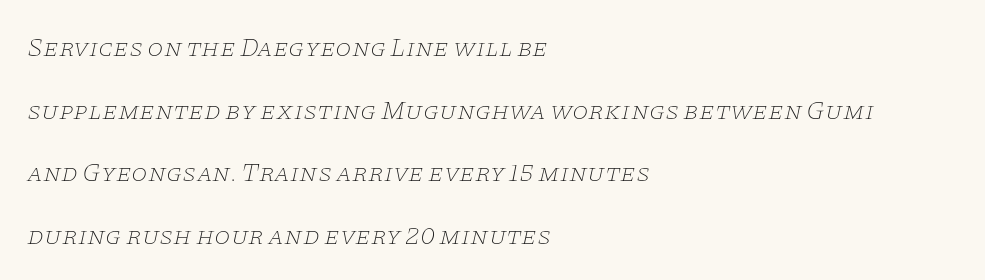
Q: Is the text bold? A: No.
Q: Is the text italic (slanted)? A: Yes, it leans right by about 11 degrees.
Q: Is the text underlined? A: No.
Q: How is the paragraph aligned? A: Left-aligned.
Q: Is the spacing between letters normal or unusually wide? A: Normal.
Q: Is the spacing between lines tight, normal or loose? A: Loose.
